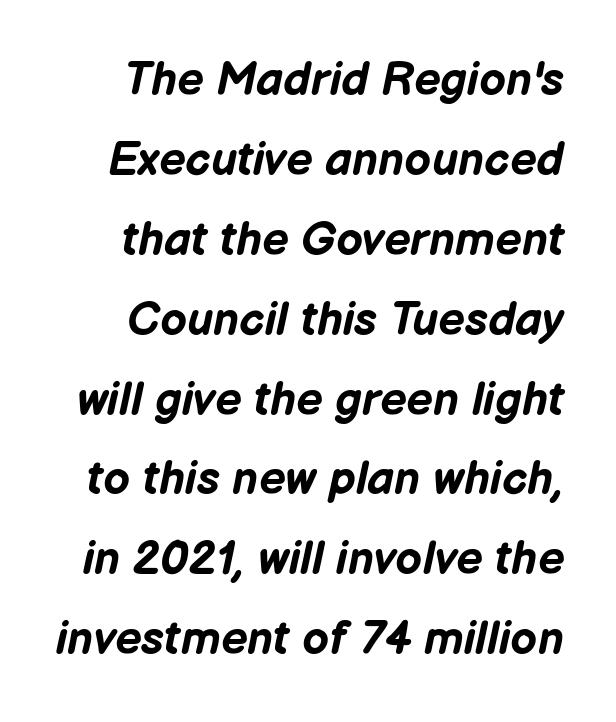
Q: Is the text bold? A: Yes.
Q: Is the text italic (slanted)? A: Yes, it leans right by about 12 degrees.
Q: Is the text underlined? A: No.
Q: Is the spacing between letters normal or unusually wide? A: Normal.
Q: Is the spacing between lines tight, normal or loose? A: Normal.
Q: Width (condensed, normal, or wide)? A: Normal.
Q: Stroke contrast? A: Low.
Q: x-height? A: Medium.
Q: Monospaced? A: No.
